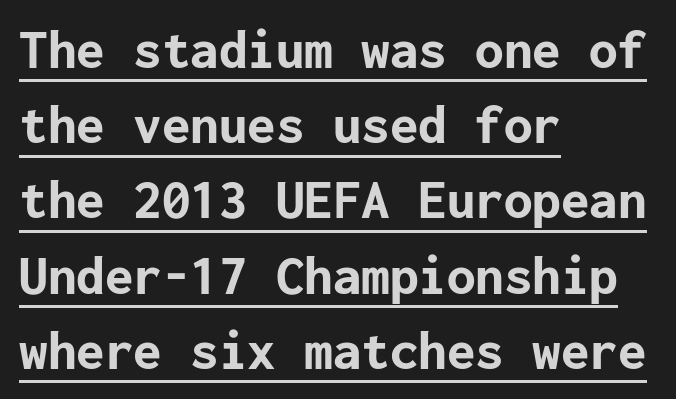
Note: no serifs on the glyphs. The typesetter chose a ragged-right arrangement here. Posture: straight, roman, zero tilt. Regular leading. The gaps between neighbouring characters are ordinary and unremarkable.
